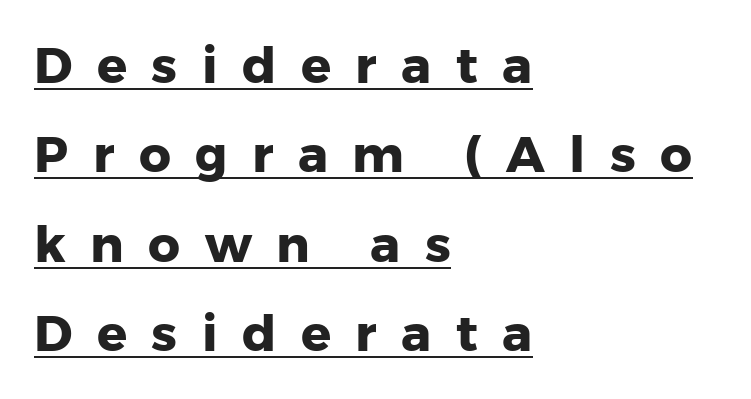
Loose tracking; the words dissolve into strings of separated letters. Examine the stroke ends and you'll find no serifs. You could not count columns in this text — the font is proportionally spaced. A baseline rule has been typeset under these characters. You can tell it's not italic because the verticals are truly vertical.
